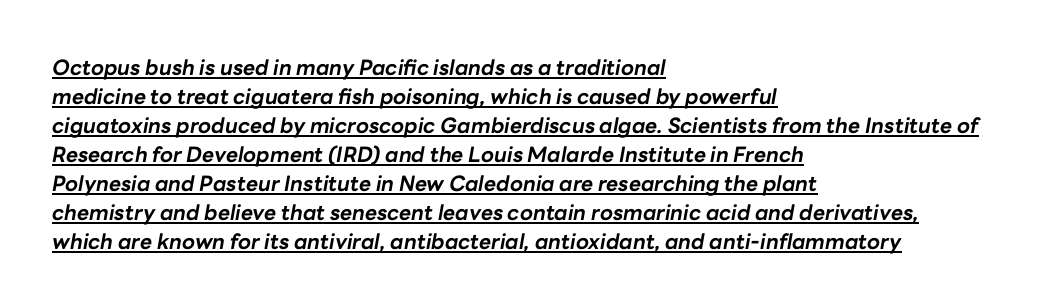
Q: Is the text bold? A: Yes.
Q: Is the text italic (slanted)? A: Yes, it leans right by about 10 degrees.
Q: Is the text underlined? A: Yes.
Q: How is the paragraph aligned? A: Left-aligned.
Q: Is the spacing between letters normal or unusually wide? A: Normal.
Q: Is the spacing between lines tight, normal or loose? A: Normal.
